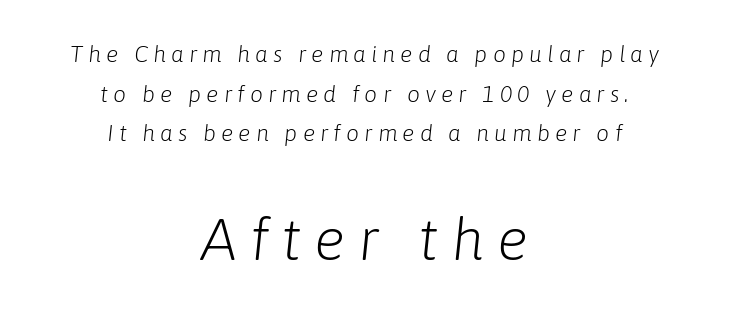
Varying glyph widths throughout — classic text-font behaviour. Two sizes are in play, and the larger belongs to the second block. The letters are slanted; this is an italic face. This sample uses expanded letter spacing, leaving extra air between glyphs. Just letters on the line, the space beneath them empty. The strokes are not fattened; the text isn't bold.
